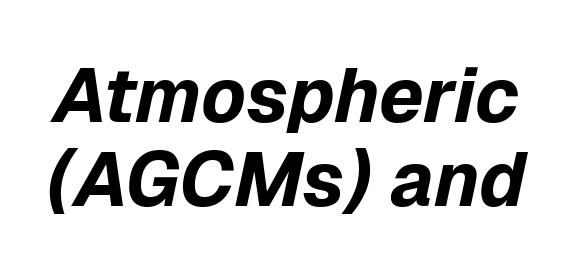
{"italic": "yes", "lean": "right", "slant_degrees": 12, "bold": "yes", "weight": "bold", "width": "normal", "stroke_contrast": "low", "x_height": "medium", "monospaced": "no", "underline": "no", "line_spacing": "tight", "line_spacing_ratio": 1.11, "letter_spacing": "normal", "letter_spacing_em": 0.0, "glyph_px": 76}
